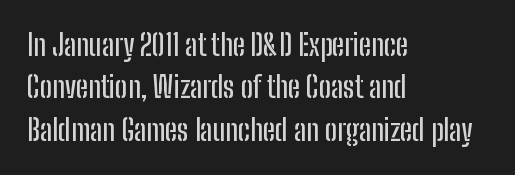
{"serif": "no", "italic": "no", "width": "condensed", "stroke_contrast": "low", "x_height": "medium", "monospaced": "no", "underline": "no", "align": "left", "line_spacing": "normal", "line_spacing_ratio": 1.46, "letter_spacing": "normal", "letter_spacing_em": 0.0, "glyph_px": 29}
